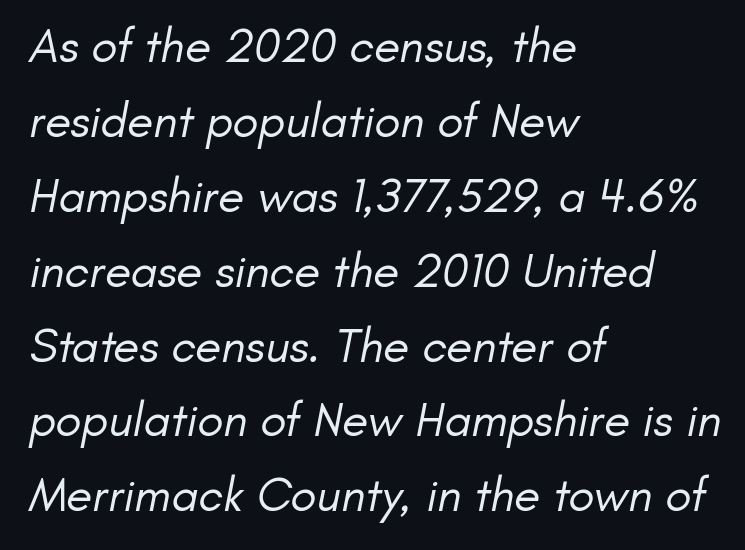
Q: Is the text bold? A: No.
Q: Is the typeface a serif or a sans-serif typeface? A: Sans-serif.
Q: Is the text underlined? A: No.
Q: How is the paragraph aligned? A: Left-aligned.
Q: Is the spacing between letters normal or unusually wide? A: Normal.
Q: Is the spacing between lines tight, normal or loose? A: Normal.
Q: Width (condensed, normal, or wide)? A: Normal.
Q: Stroke contrast? A: Low.
Q: x-height? A: Small.
Q: Monospaced? A: No.
